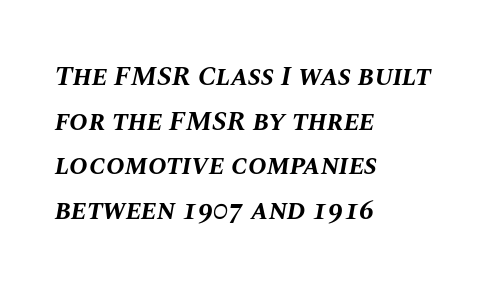
Letter spacing: default. In terms of leading, this rendering sits right in the middle. The typesetter chose a ragged-right arrangement here. The letters advance in unequal steps, a hallmark of proportional type. The zone under the glyphs is completely vacant.
